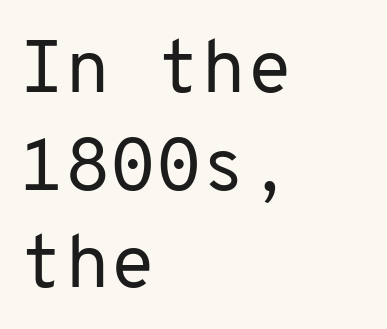
Looks like terminal output: every glyph gets an equal slot. Notice how the stems are strictly vertical — no italics here. The letters carry no serifs — their stems end cleanly without finishing strokes. Stroke thickness stays within the range of a standard reading face or lighter. In terms of leading, this rendering sits right in the middle. The specimen omits any rule beneath the text block's lines.
